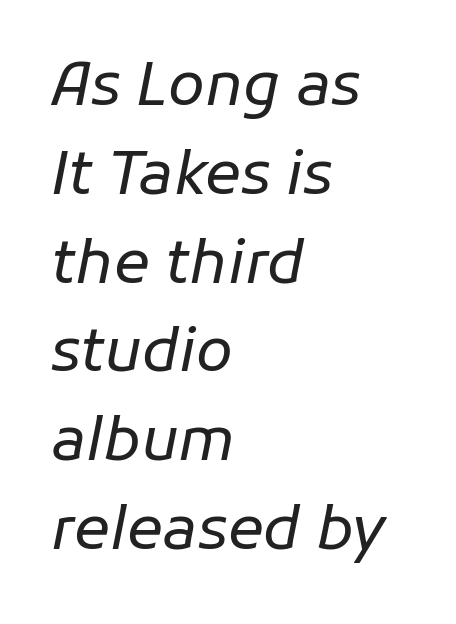
The image shows 60 px regular-weight type, italic (leaning right); set left-aligned, normal line spacing (1.48x), normal letter spacing, not underlined; low stroke contrast and a medium x-height.
